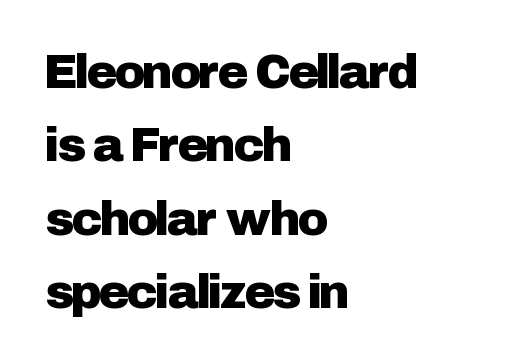
The image shows 47 px sans-serif type, upright; set left-aligned, normal line spacing (1.56x), normal letter spacing, not underlined; low stroke contrast and a medium x-height.
